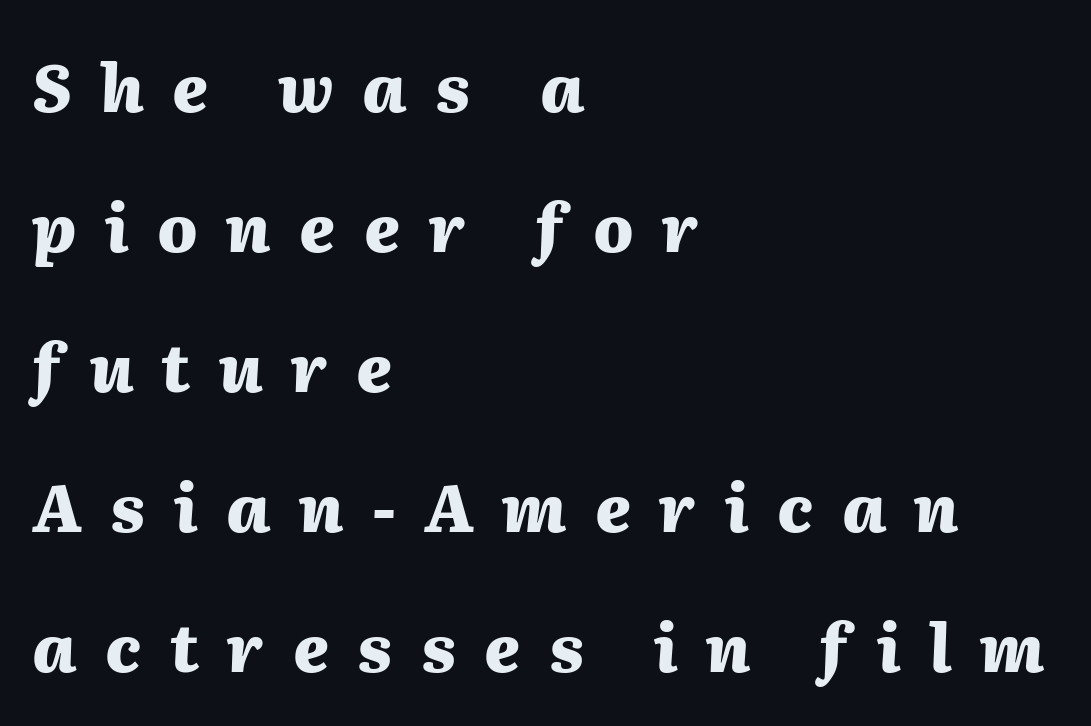
Students, this is bold: see how much ink each stroke carries. Vertically, the passage feels expansive, rows floating well apart. The passage shown is typed in a proportional face where columns would drift. The passage shown is not underscored anywhere.
